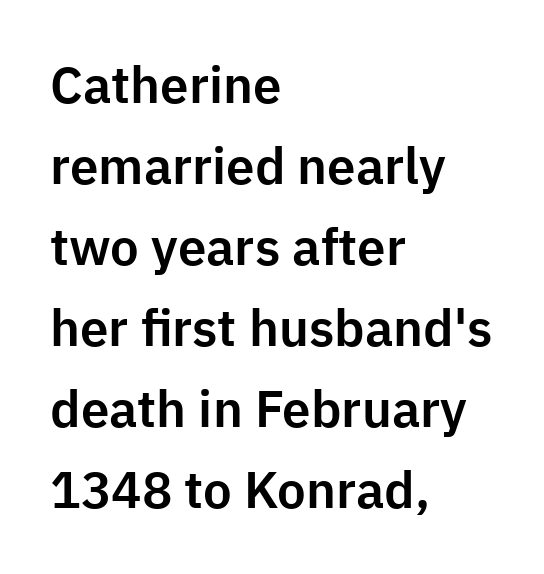
Check under the words: just untouched page. If you drew a ruler down the left edge, every line would touch it. Quick note: not italic, upright. The face used here is proportionally spaced, like ordinary book or web type. A typesetter would call this zero additional tracking. Vertical spacing — default.
